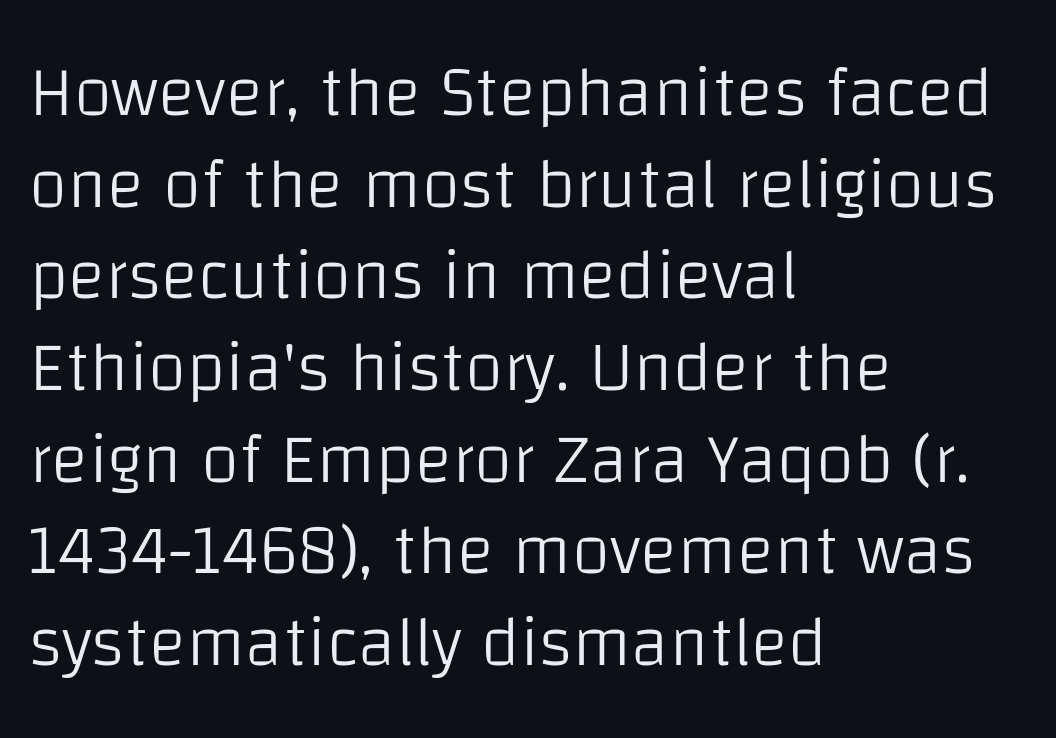
The image shows 70 px light sans-serif type, upright; set left-aligned, normal line spacing (1.31x), normal letter spacing, not underlined; low stroke contrast and a large x-height.
